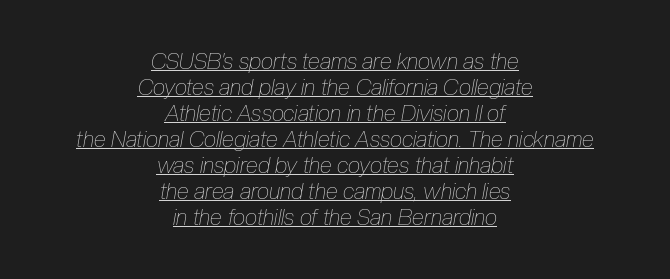
The image shows 22 px text type, italic (leaning right); set centered, line spacing 1.18x, normal letter spacing, underlined.
